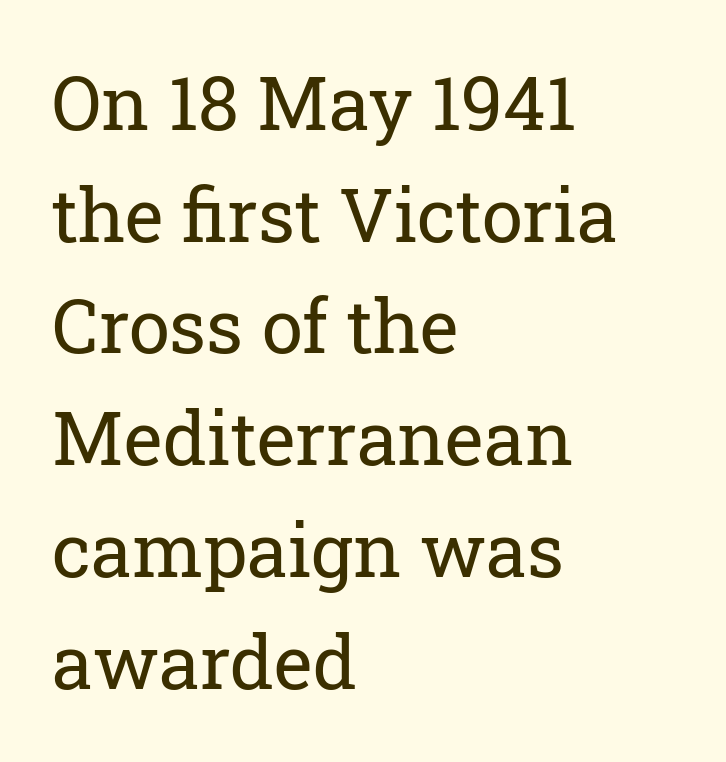
Q: Is the text bold? A: No.
Q: Is the text italic (slanted)? A: No, it is upright.
Q: Is the typeface a serif or a sans-serif typeface? A: Serif.
Q: Is the text underlined? A: No.
Q: How is the paragraph aligned? A: Left-aligned.
Q: Is the spacing between letters normal or unusually wide? A: Normal.
Q: Is the spacing between lines tight, normal or loose? A: Normal.
Q: Width (condensed, normal, or wide)? A: Normal.
Q: Stroke contrast? A: Low.
Q: x-height? A: Medium.
Q: Monospaced? A: No.
